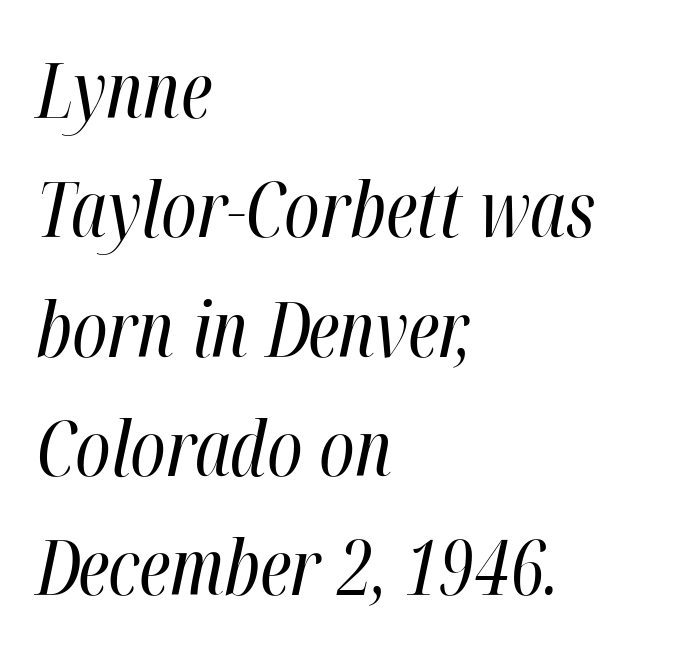
{"italic": "yes", "lean": "right", "slant_degrees": 12, "bold": "no", "weight": "regular", "width": "condensed", "stroke_contrast": "high", "x_height": "medium", "monospaced": "no", "underline": "no", "align": "left", "line_spacing": "normal", "line_spacing_ratio": 1.57, "letter_spacing": "normal", "letter_spacing_em": 0.0, "glyph_px": 76}
